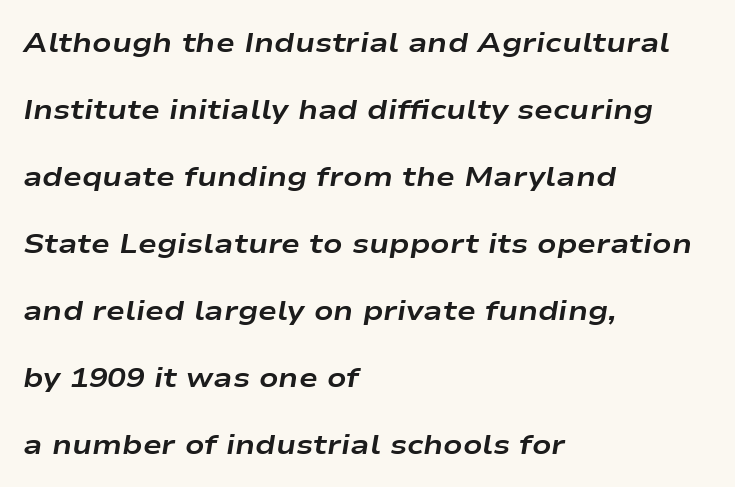
Notice how thick the strokes are: this is what a full bold looks like. A bare baseline throughout the passage. In CSS terms this would be text-align: left. This sample trades compactness for vertical openness between lines. Inter-character spacing is left at the font's built-in metrics.
